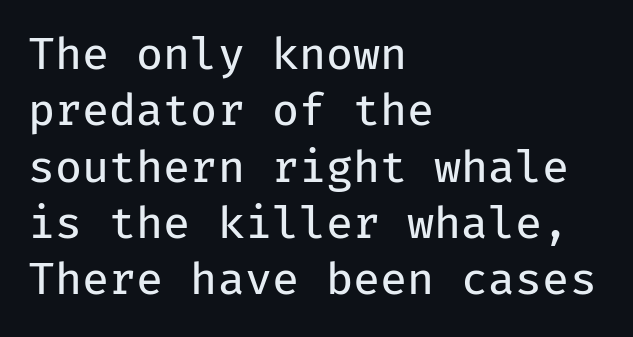
{"serif": "no", "italic": "no", "bold": "no", "weight": "regular", "width": "normal", "stroke_contrast": "low", "x_height": "medium", "monospaced": "yes", "underline": "no", "align": "left", "line_spacing": "normal", "line_spacing_ratio": 1.28, "letter_spacing": "normal", "letter_spacing_em": 0.0, "glyph_px": 44}
